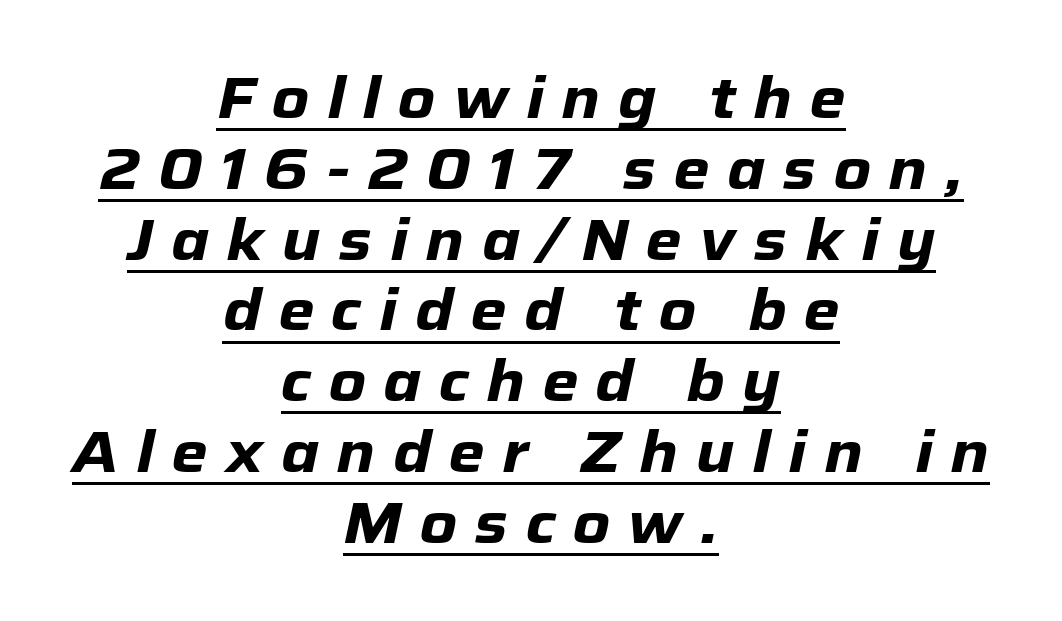
The image shows 58 px heavy type, italic (leaning right); set centered, line spacing 1.22x, unusually wide letter spacing (+0.3 em), underlined; low stroke contrast and a medium x-height.
